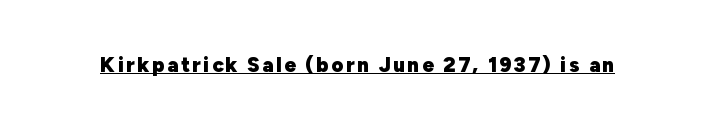
Do the letters lean? They stand straight. Compared with an ordinary text face, these strokes are far heavier — a full bold. Emphasis is given by a line drawn under the lettering.
